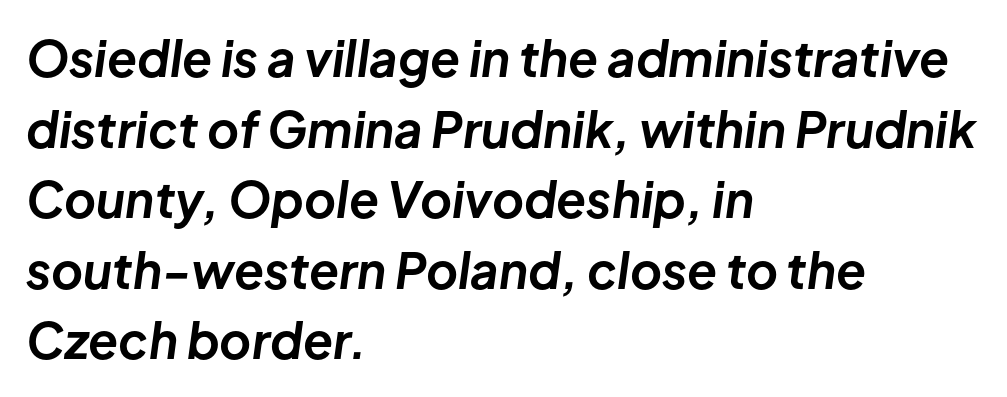
The image shows 49 px bold type, italic (leaning right); set left-aligned, normal line spacing (1.44x), normal letter spacing, not underlined; low stroke contrast and a medium x-height.
